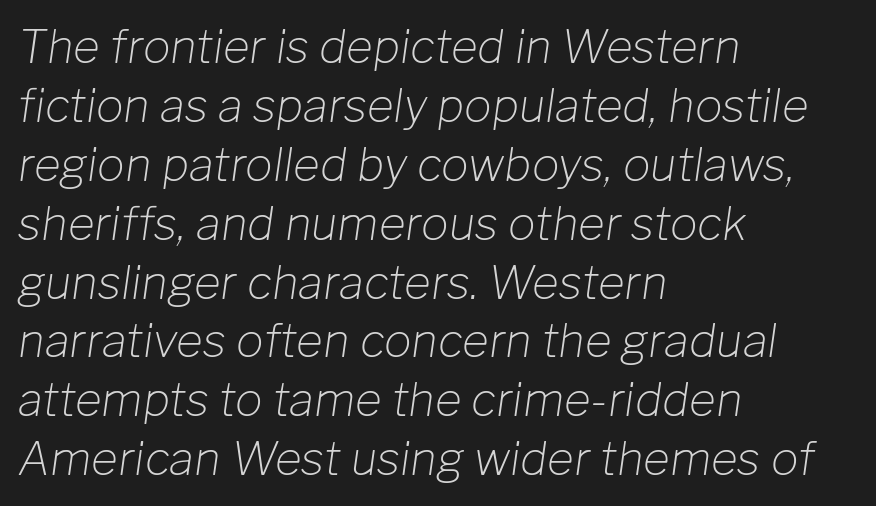
{"italic": "yes", "lean": "right", "slant_degrees": 8, "bold": "no", "weight": "light", "width": "normal", "stroke_contrast": "low", "x_height": "medium", "monospaced": "no", "underline": "no", "align": "left", "line_spacing": "normal", "line_spacing_ratio": 1.28, "letter_spacing": "normal", "letter_spacing_em": 0.0, "glyph_px": 46}
